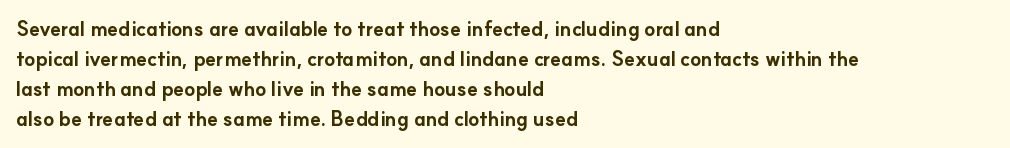
Q: Is the text bold? A: Yes.
Q: Is the text italic (slanted)? A: No, it is upright.
Q: Is the text underlined? A: No.
Q: How is the paragraph aligned? A: Left-aligned.
Q: Is the spacing between letters normal or unusually wide? A: Normal.
Q: Is the spacing between lines tight, normal or loose? A: Normal.
